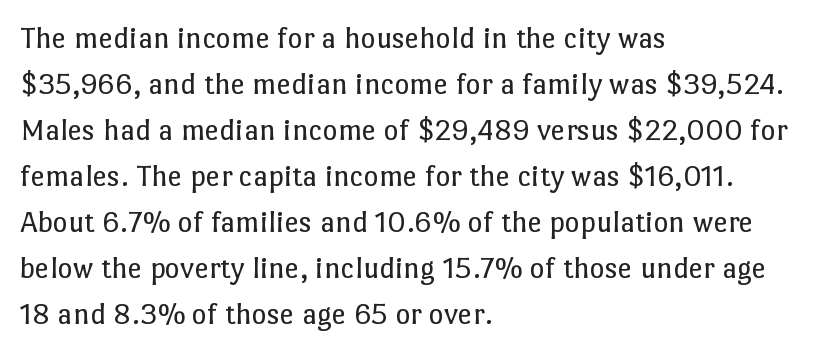
Q: Is the text bold? A: No.
Q: Is the text italic (slanted)? A: No, it is upright.
Q: Is the text underlined? A: No.
Q: How is the paragraph aligned? A: Left-aligned.
Q: Is the spacing between letters normal or unusually wide? A: Normal.
Q: Is the spacing between lines tight, normal or loose? A: Normal.
Q: Width (condensed, normal, or wide)? A: Normal.
Q: Stroke contrast? A: Low.
Q: x-height? A: Medium.
Q: Monospaced? A: No.
